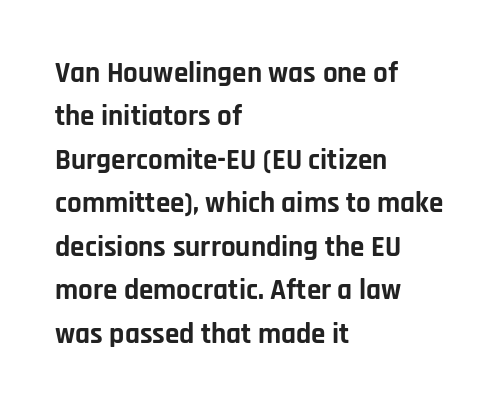
The image shows 29 px bold sans-serif type, upright; set left-aligned, normal line spacing (1.5x), normal letter spacing, not underlined; low stroke contrast and a large x-height.
